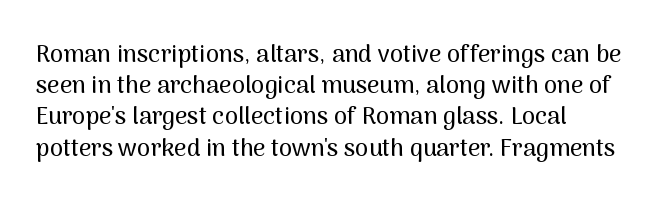
Q: Is the text italic (slanted)? A: No, it is upright.
Q: Is the text underlined? A: No.
Q: How is the paragraph aligned? A: Left-aligned.
Q: Is the spacing between letters normal or unusually wide? A: Normal.
Q: Is the spacing between lines tight, normal or loose? A: Normal.
